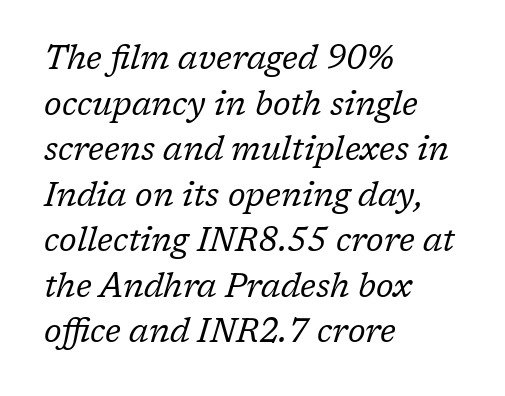
Q: Is the text bold? A: No.
Q: Is the text italic (slanted)? A: Yes, it leans right by about 17 degrees.
Q: Is the typeface a serif or a sans-serif typeface? A: Serif.
Q: Is the text underlined? A: No.
Q: How is the paragraph aligned? A: Left-aligned.
Q: Is the spacing between letters normal or unusually wide? A: Normal.
Q: Is the spacing between lines tight, normal or loose? A: Normal.
Q: Width (condensed, normal, or wide)? A: Normal.
Q: Stroke contrast? A: Low.
Q: x-height? A: Medium.
Q: Monospaced? A: No.
